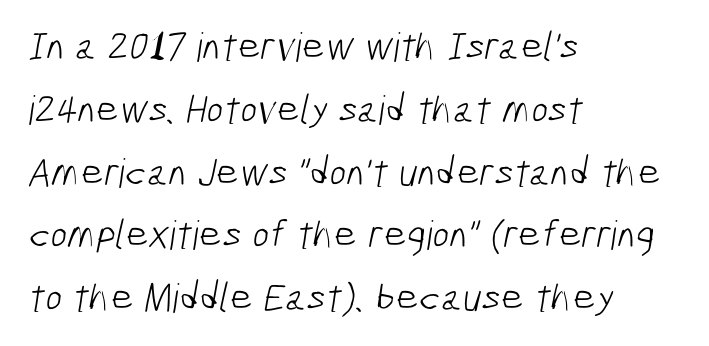
The image shows 40 px light, condensed sans-serif type; set left-aligned, normal line spacing (1.57x), normal letter spacing, not underlined; low stroke contrast and a medium x-height.
